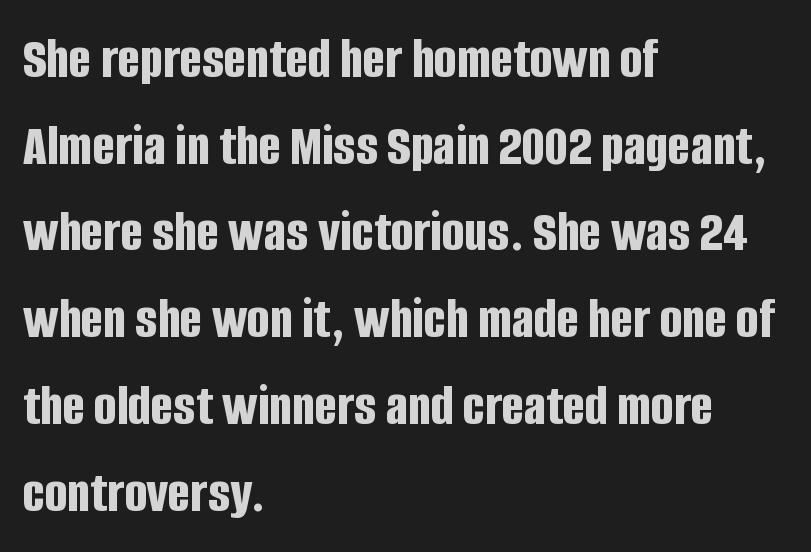
The image shows 59 px bold, condensed sans-serif type, upright; set left-aligned, normal line spacing (1.47x), normal letter spacing, not underlined; low stroke contrast and a large x-height.
